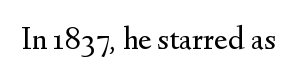
In terms of letterspacing, this is plain default setting. Do the characters align in a grid? No, the font is proportional. Lines of text with bare space underneath. This sample uses a serif face. This reads as an unemphasized weight, regular at the heaviest.
